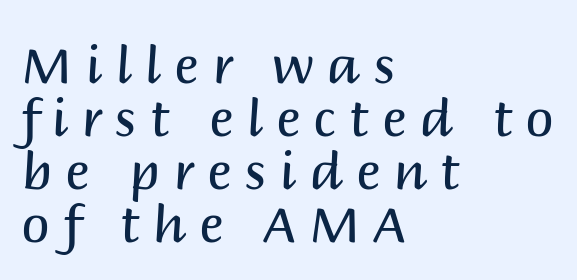
The image shows 51 px regular-weight sans-serif type; set left-aligned, tight line spacing (1.04x), unusually wide letter spacing (+0.26 em), not underlined; medium stroke contrast and a large x-height.
